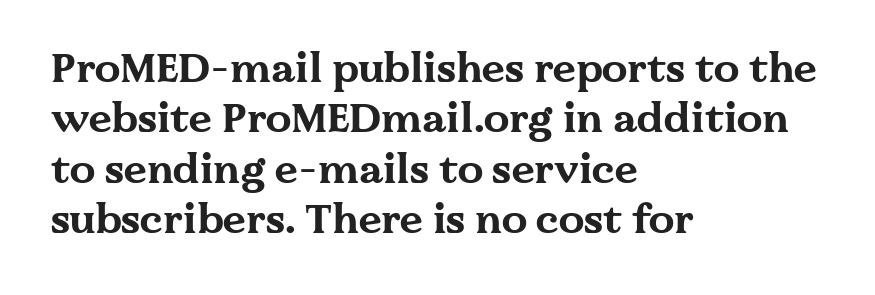
{"serif": "yes", "italic": "no", "bold": "yes", "weight": "bold", "width": "wide", "stroke_contrast": "medium", "x_height": "medium", "monospaced": "no", "underline": "no", "align": "left", "line_spacing_ratio": 1.23, "letter_spacing": "normal", "letter_spacing_em": 0.0, "glyph_px": 41}
